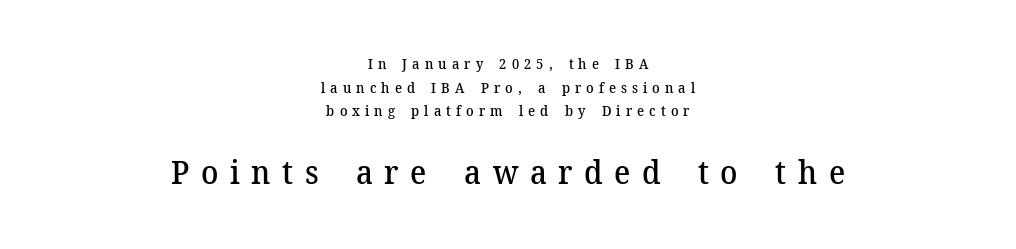
The image shows 32 px semibold serif type, upright; set centered, normal line spacing (1.69x), unusually wide letter spacing (+0.36 em), not underlined; the second (bottom) block is 2.29x larger; medium stroke contrast and a medium x-height.
